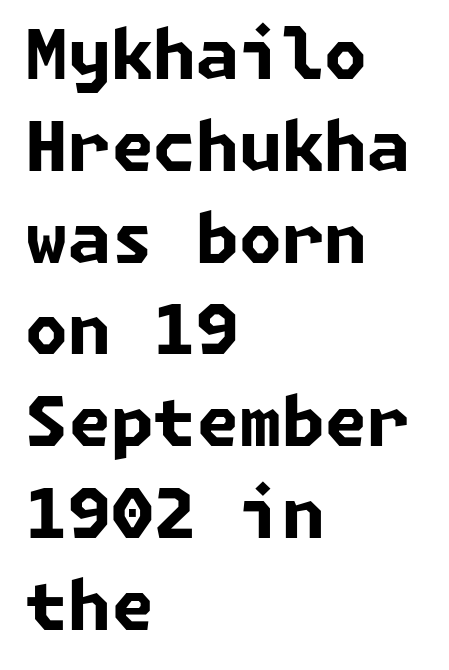
Q: Is the text bold? A: Yes.
Q: Is the typeface a serif or a sans-serif typeface? A: Sans-serif.
Q: Is the text underlined? A: No.
Q: How is the paragraph aligned? A: Left-aligned.
Q: Is the spacing between letters normal or unusually wide? A: Normal.
Q: Is the spacing between lines tight, normal or loose? A: Normal.
Q: Width (condensed, normal, or wide)? A: Normal.
Q: Stroke contrast? A: Low.
Q: x-height? A: Medium.
